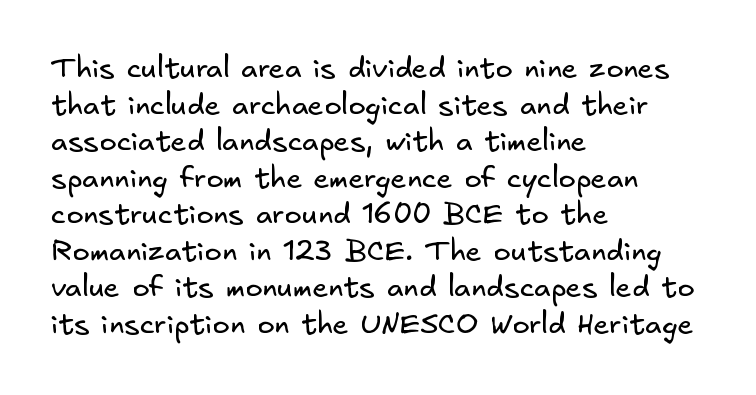
The image shows 29 px regular-weight sans-serif type; set left-aligned, normal line spacing (1.26x), normal letter spacing, not underlined; low stroke contrast and a small x-height.
